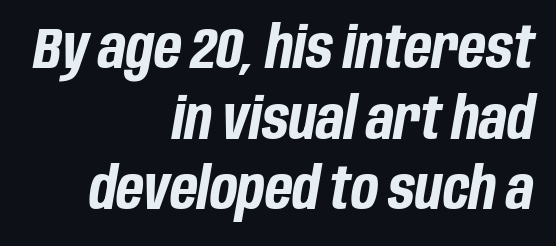
Q: Is the text bold? A: Yes.
Q: Is the text italic (slanted)? A: Yes, it leans right by about 10 degrees.
Q: Is the text underlined? A: No.
Q: How is the paragraph aligned? A: Right-aligned.
Q: Is the spacing between letters normal or unusually wide? A: Normal.
Q: Width (condensed, normal, or wide)? A: Condensed.
Q: Stroke contrast? A: Low.
Q: x-height? A: Large.
Q: Monospaced? A: No.
